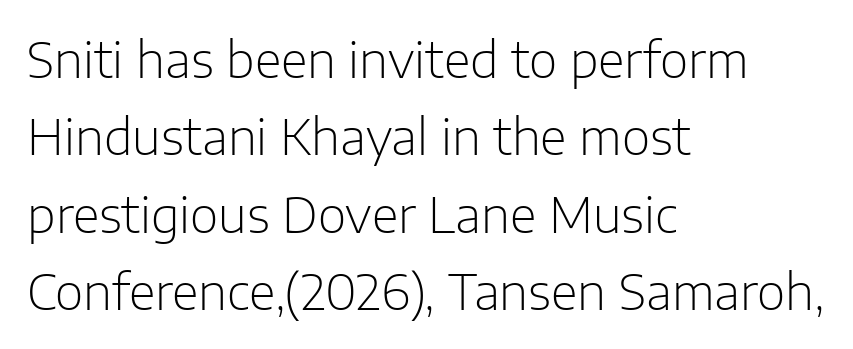
Q: Is the text bold? A: No.
Q: Is the text italic (slanted)? A: No, it is upright.
Q: Is the typeface a serif or a sans-serif typeface? A: Sans-serif.
Q: Is the text underlined? A: No.
Q: How is the paragraph aligned? A: Left-aligned.
Q: Is the spacing between letters normal or unusually wide? A: Normal.
Q: Is the spacing between lines tight, normal or loose? A: Normal.
Q: Width (condensed, normal, or wide)? A: Normal.
Q: Stroke contrast? A: Low.
Q: x-height? A: Medium.
Q: Monospaced? A: No.
